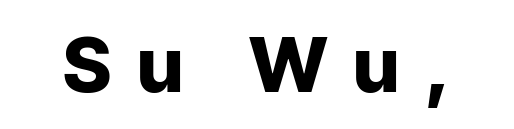
{"serif": "no", "italic": "no", "bold": "yes", "weight": "heavy", "width": "normal", "stroke_contrast": "low", "x_height": "medium", "monospaced": "no", "underline": "no", "letter_spacing": "wide", "letter_spacing_em": 0.34, "glyph_px": 76}
